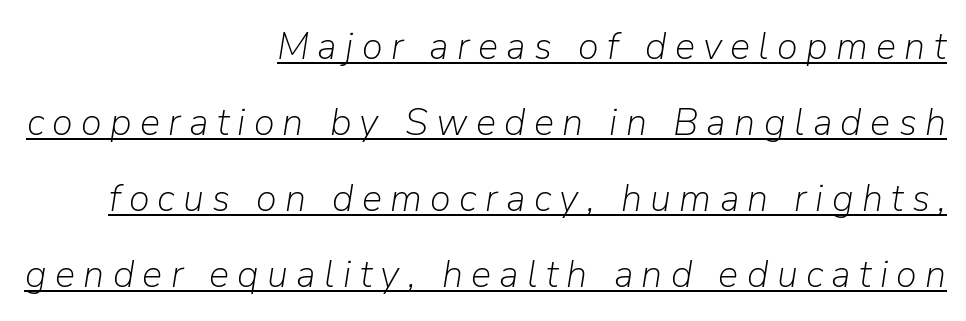
Q: Is the text bold? A: No.
Q: Is the text italic (slanted)? A: Yes, it leans right by about 9 degrees.
Q: Is the text underlined? A: Yes.
Q: How is the paragraph aligned? A: Right-aligned.
Q: Is the spacing between letters normal or unusually wide? A: Unusually wide.
Q: Is the spacing between lines tight, normal or loose? A: Loose.
Q: Width (condensed, normal, or wide)? A: Normal.
Q: Stroke contrast? A: Low.
Q: x-height? A: Medium.
Q: Monospaced? A: No.
